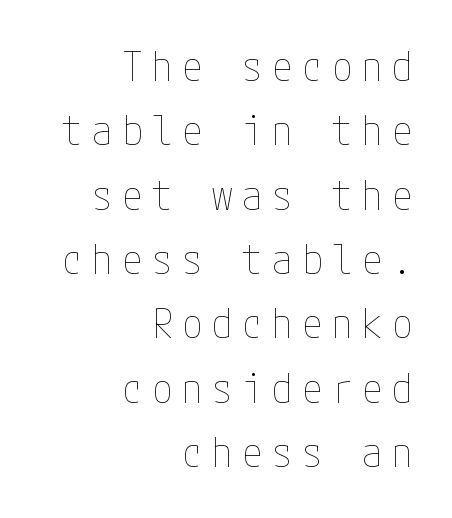
Q: Is the text bold? A: No.
Q: Is the text italic (slanted)? A: No, it is upright.
Q: Is the text underlined? A: No.
Q: How is the paragraph aligned? A: Right-aligned.
Q: Is the spacing between letters normal or unusually wide? A: Unusually wide.
Q: Is the spacing between lines tight, normal or loose? A: Normal.
Q: Width (condensed, normal, or wide)? A: Condensed.
Q: Stroke contrast? A: Low.
Q: x-height? A: Medium.
